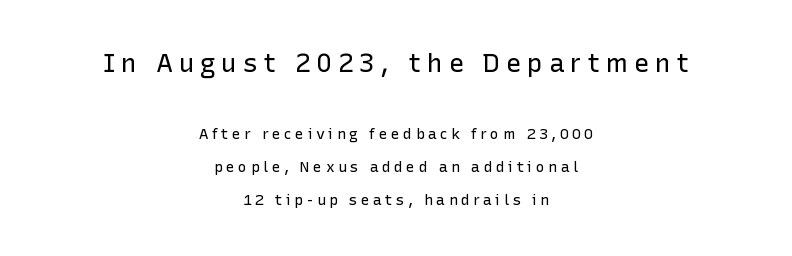
Q: Is the text bold? A: No.
Q: Is the text italic (slanted)? A: No, it is upright.
Q: Is the text underlined? A: No.
Q: How is the paragraph aligned? A: Centered.
Q: Is the spacing between letters normal or unusually wide? A: Unusually wide.
Q: Is the spacing between lines tight, normal or loose? A: Loose.
Q: Which block of text is set in a larger size, the first (top) or the second (bottom)? A: The first (top) one.
